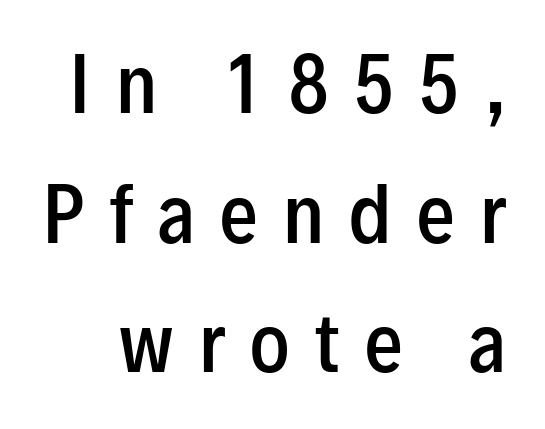
{"serif": "no", "italic": "no", "bold": "semi", "weight": "semibold", "width": "condensed", "stroke_contrast": "low", "x_height": "medium", "monospaced": "no", "underline": "no", "line_spacing_ratio": 1.73, "letter_spacing": "wide", "letter_spacing_em": 0.34, "glyph_px": 75}
